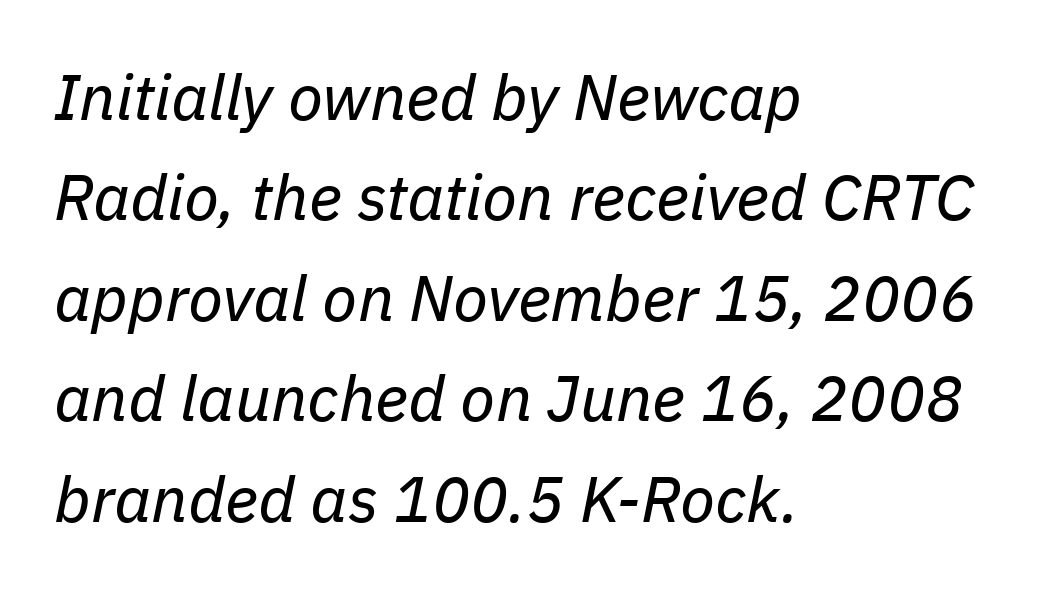
Q: Is the text bold? A: No.
Q: Is the text italic (slanted)? A: Yes, it leans right by about 11 degrees.
Q: Is the text underlined? A: No.
Q: How is the paragraph aligned? A: Left-aligned.
Q: Is the spacing between letters normal or unusually wide? A: Normal.
Q: Is the spacing between lines tight, normal or loose? A: Normal.
Q: Width (condensed, normal, or wide)? A: Normal.
Q: Stroke contrast? A: Low.
Q: x-height? A: Medium.
Q: Monospaced? A: No.
